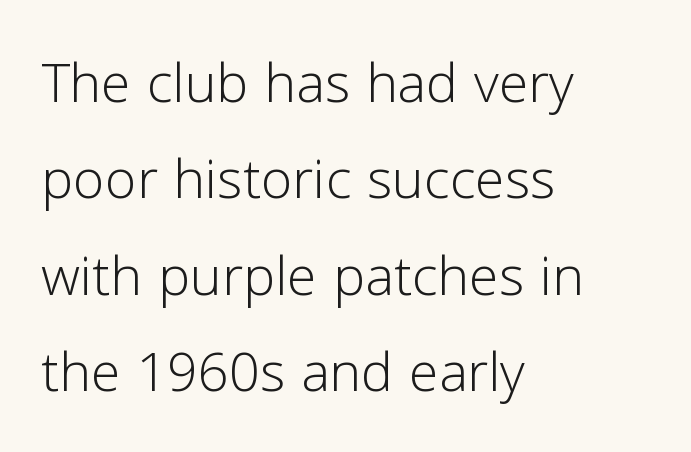
Q: Is the text bold? A: No.
Q: Is the text italic (slanted)? A: No, it is upright.
Q: Is the typeface a serif or a sans-serif typeface? A: Sans-serif.
Q: Is the text underlined? A: No.
Q: How is the paragraph aligned? A: Left-aligned.
Q: Is the spacing between letters normal or unusually wide? A: Normal.
Q: Is the spacing between lines tight, normal or loose? A: Normal.
Q: Width (condensed, normal, or wide)? A: Normal.
Q: Stroke contrast? A: Low.
Q: x-height? A: Medium.
Q: Monospaced? A: No.
